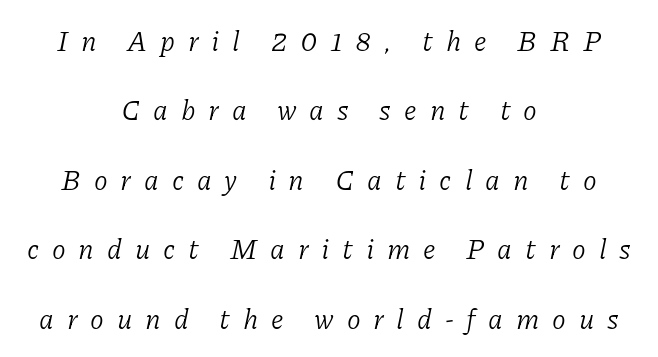
The image shows 28 px light serif type, italic (leaning right); set centered, loose line spacing (2.48x), unusually wide letter spacing (+0.46 em), not underlined; low stroke contrast and a medium x-height.
